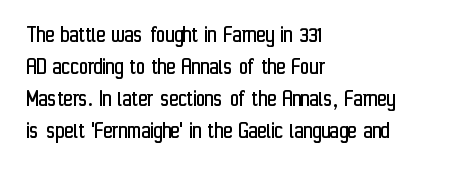
{"italic": "no", "bold": "no", "underline": "no", "align": "left", "line_spacing": "normal", "line_spacing_ratio": 1.34, "letter_spacing": "normal", "letter_spacing_em": 0.0, "glyph_px": 24}
